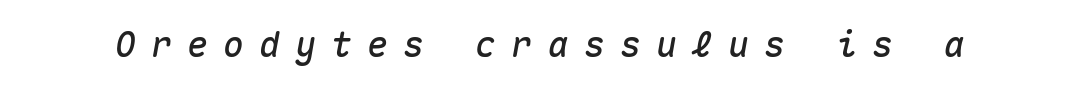
The image shows 35 px text type, italic (leaning right), monospaced; set unusually wide letter spacing (+0.43 em), not underlined; medium stroke contrast and a medium x-height.
